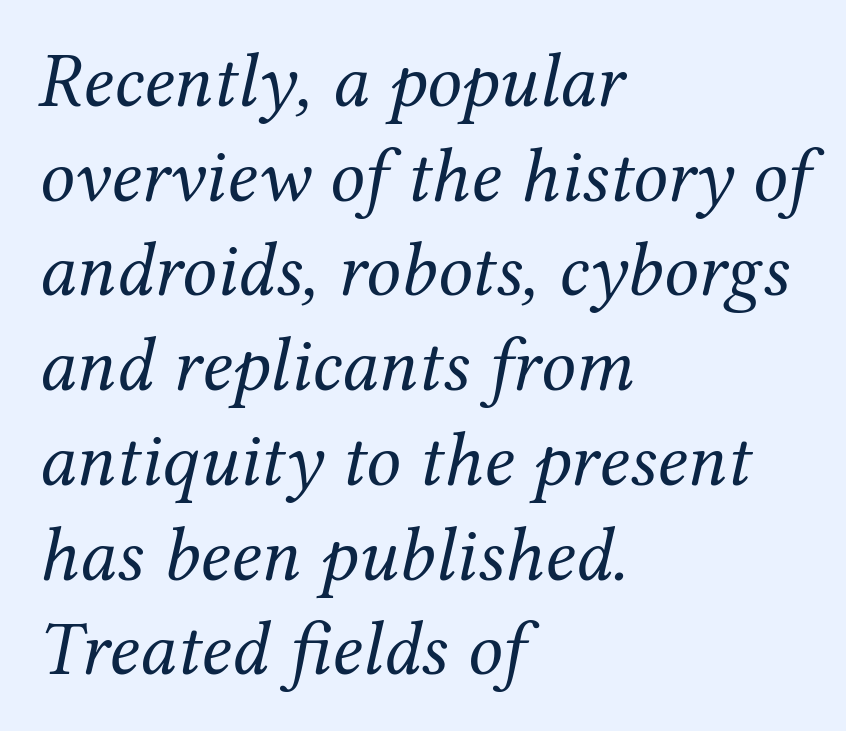
{"serif": "yes", "italic": "yes", "lean": "right", "slant_degrees": 12, "bold": "no", "weight": "regular", "width": "normal", "stroke_contrast": "medium", "x_height": "medium", "monospaced": "no", "underline": "no", "align": "left", "line_spacing_ratio": 1.23, "letter_spacing": "normal", "letter_spacing_em": 0.0, "glyph_px": 77}
